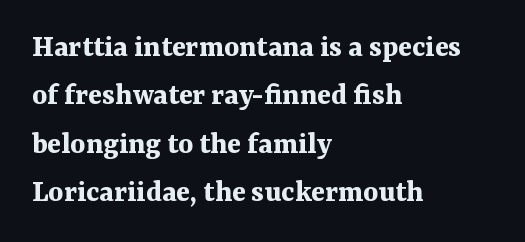
{"serif": "yes", "italic": "no", "bold": "yes", "weight": "bold", "width": "normal", "stroke_contrast": "medium", "x_height": "medium", "monospaced": "no", "underline": "no", "align": "left", "line_spacing": "normal", "line_spacing_ratio": 1.51, "letter_spacing": "normal", "letter_spacing_em": 0.0, "glyph_px": 32}
